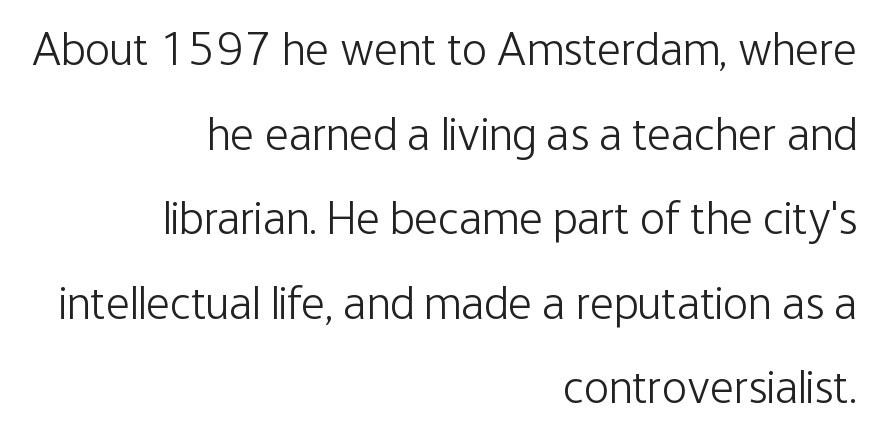
{"serif": "no", "italic": "no", "bold": "no", "weight": "light", "width": "condensed", "stroke_contrast": "low", "x_height": "medium", "monospaced": "no", "underline": "no", "align": "right", "line_spacing_ratio": 1.8, "letter_spacing": "normal", "letter_spacing_em": 0.0, "glyph_px": 47}
